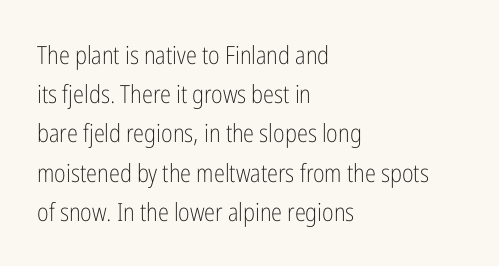
{"italic": "no", "bold": "no", "underline": "no", "align": "left", "line_spacing": "normal", "line_spacing_ratio": 1.57, "letter_spacing": "normal", "letter_spacing_em": 0.0, "glyph_px": 25}
